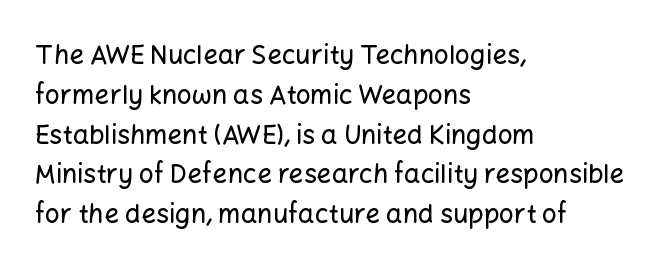
How would I describe the line gaps? Plain and ordinary. Does extra space separate the letters? No, they use regular spacing. These lines stack with their left ends in a neat column. Underlining? Definitely not there. Quick note: not italic, upright.
